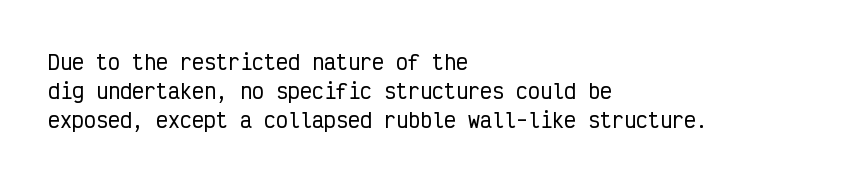
A bare baseline throughout the passage. Tracking value appears to be zero — textbook default spacing. The lettering holds an erect, upright posture throughout. The lines in this sample share a left origin and differ only in where they stop.
